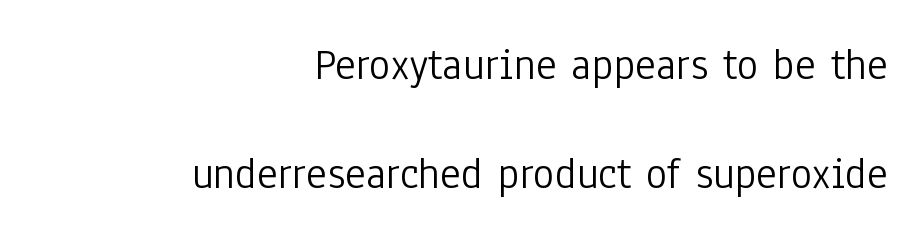
Q: Is the text bold? A: No.
Q: Is the text italic (slanted)? A: No, it is upright.
Q: Is the typeface a serif or a sans-serif typeface? A: Sans-serif.
Q: Is the text underlined? A: No.
Q: How is the paragraph aligned? A: Right-aligned.
Q: Is the spacing between letters normal or unusually wide? A: Normal.
Q: Is the spacing between lines tight, normal or loose? A: Loose.
Q: Width (condensed, normal, or wide)? A: Condensed.
Q: Stroke contrast? A: Low.
Q: x-height? A: Medium.
Q: Monospaced? A: No.
